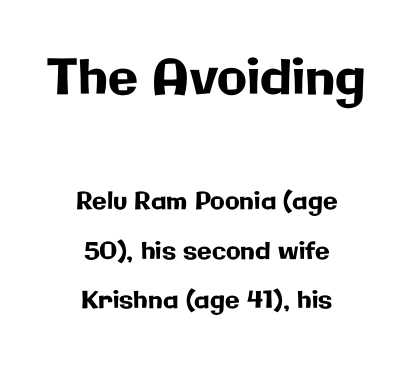
{"serif": "no", "italic": "no", "width": "normal", "stroke_contrast": "low", "x_height": "medium", "monospaced": "no", "underline": "no", "align": "center", "line_spacing": "loose", "line_spacing_ratio": 2.06, "letter_spacing": "normal", "letter_spacing_em": 0.0, "larger_block": "first", "size_ratio": 2.04, "glyph_px": 49}
